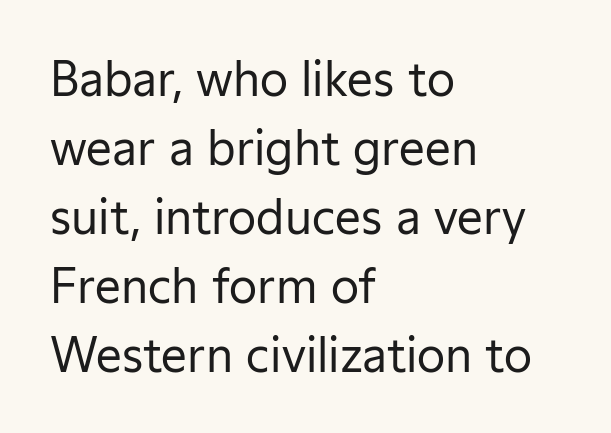
The image shows 46 px regular-weight sans-serif type, upright; set left-aligned, normal line spacing (1.5x), normal letter spacing, not underlined; low stroke contrast and a medium x-height.
